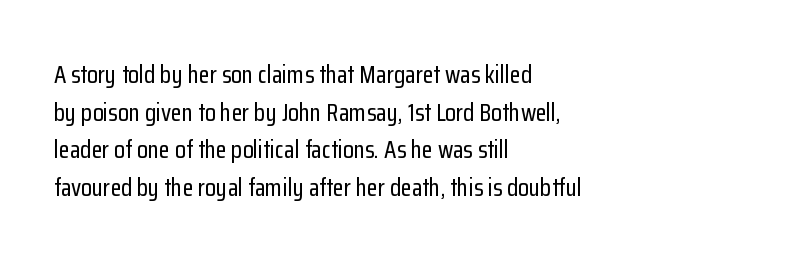
{"italic": "no", "underline": "no", "align": "left", "line_spacing": "normal", "line_spacing_ratio": 1.51, "letter_spacing": "normal", "letter_spacing_em": 0.0, "glyph_px": 25}
